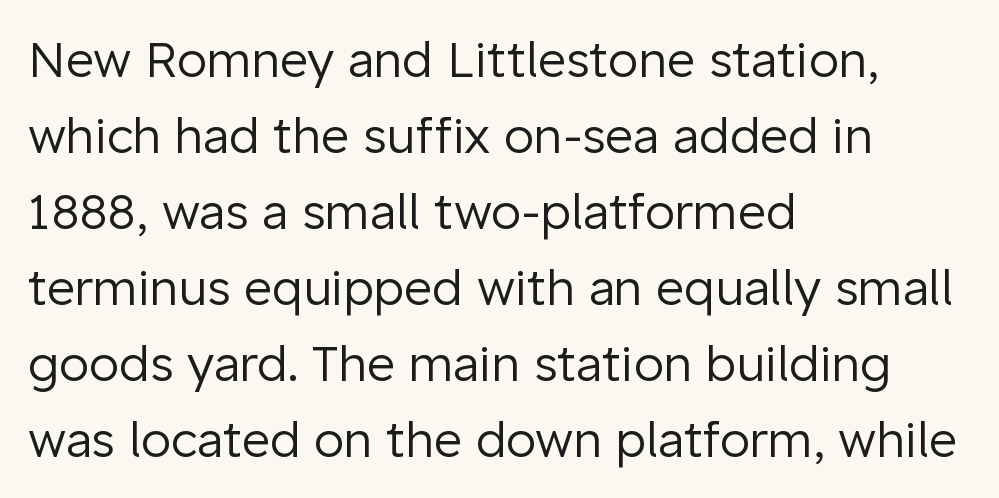
The image shows 49 px regular-weight sans-serif type, upright; set left-aligned, normal line spacing (1.55x), normal letter spacing, not underlined; low stroke contrast and a medium x-height.
